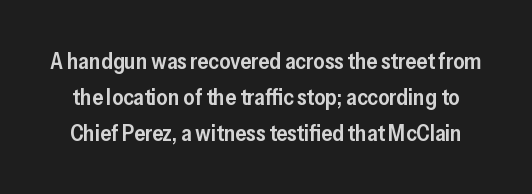
Q: Is the text bold? A: Semi-bold.
Q: Is the text italic (slanted)? A: No, it is upright.
Q: Is the text underlined? A: No.
Q: Is the spacing between letters normal or unusually wide? A: Normal.
Q: Is the spacing between lines tight, normal or loose? A: Normal.
